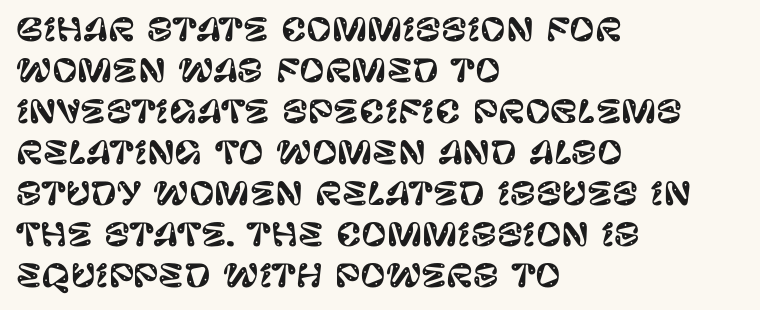
Q: Is the text italic (slanted)? A: Yes.
Q: Is the typeface a serif or a sans-serif typeface? A: Sans-serif.
Q: Is the text underlined? A: No.
Q: How is the paragraph aligned? A: Left-aligned.
Q: Is the spacing between letters normal or unusually wide? A: Normal.
Q: Is the spacing between lines tight, normal or loose? A: Normal.
Q: Width (condensed, normal, or wide)? A: Normal.
Q: Stroke contrast? A: Low.
Q: x-height? A: Large.
Q: Monospaced? A: No.
